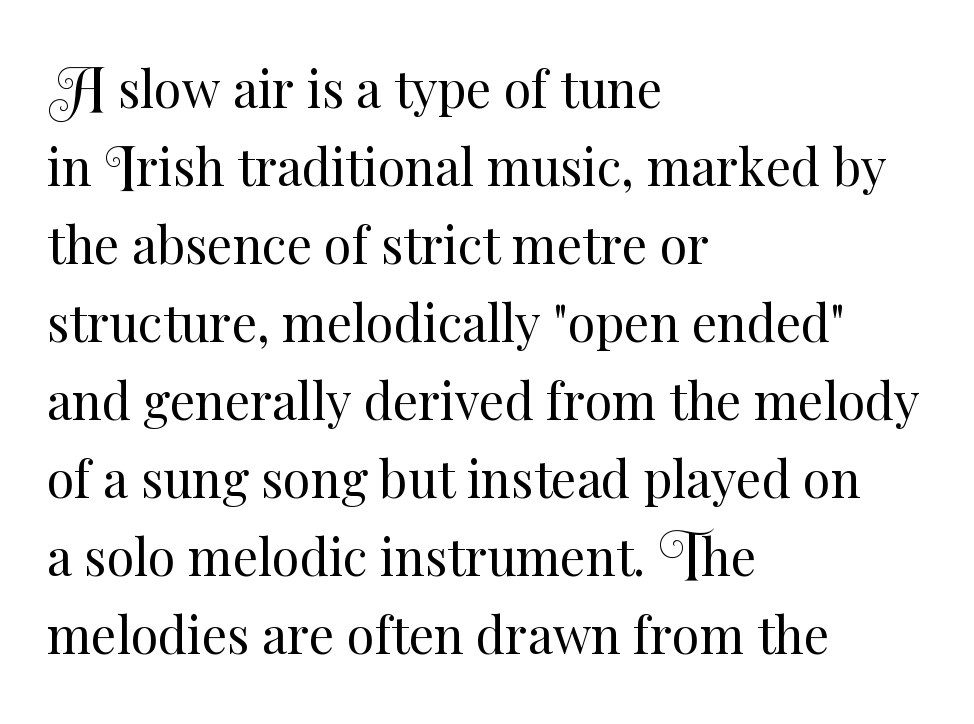
Note the varied advance widths — an 'i' is clearly narrower than an 'm'. Do the letters lean? They stand straight. On a weight scale, this lands at 450 or below. The rows are spaced the way most documents space them.
